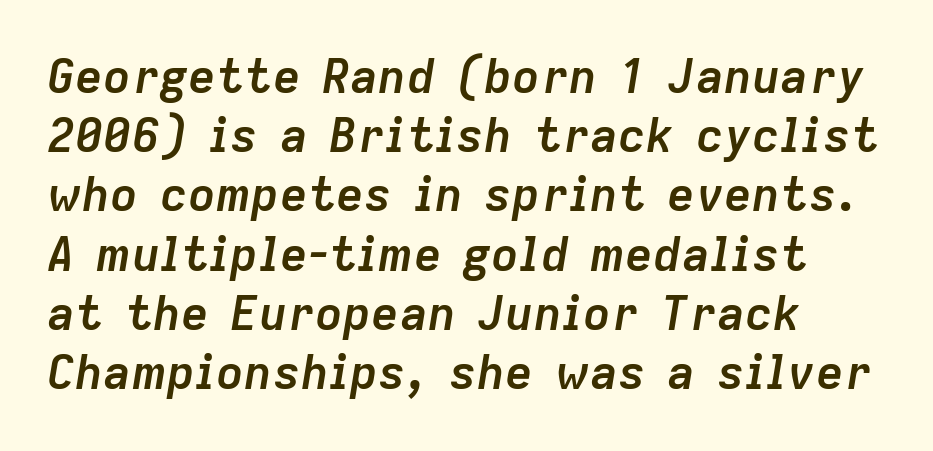
{"italic": "yes", "lean": "right", "slant_degrees": 9, "bold": "yes", "weight": "semibold", "width": "normal", "stroke_contrast": "low", "x_height": "medium", "monospaced": "no", "underline": "no", "align": "left", "line_spacing": "normal", "line_spacing_ratio": 1.26, "letter_spacing": "normal", "letter_spacing_em": 0.0, "glyph_px": 47}
